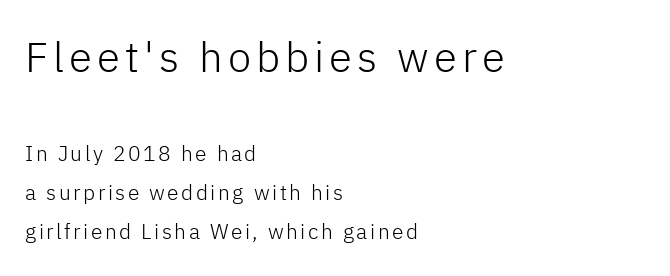
{"serif": "no", "italic": "no", "bold": "no", "weight": "light", "width": "normal", "stroke_contrast": "low", "x_height": "medium", "monospaced": "no", "underline": "no", "align": "left", "line_spacing_ratio": 1.86, "larger_block": "first", "size_ratio": 2.0, "glyph_px": 42}
